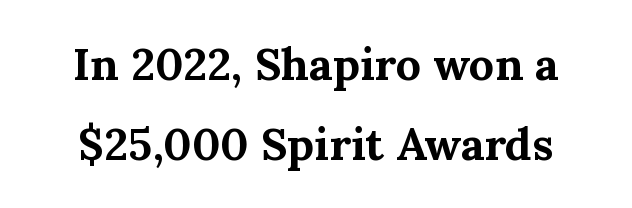
Q: Is the text bold? A: Yes.
Q: Is the text italic (slanted)? A: No, it is upright.
Q: Is the typeface a serif or a sans-serif typeface? A: Serif.
Q: Is the text underlined? A: No.
Q: Is the spacing between letters normal or unusually wide? A: Normal.
Q: Width (condensed, normal, or wide)? A: Normal.
Q: Stroke contrast? A: Medium.
Q: x-height? A: Medium.
Q: Monospaced? A: No.
